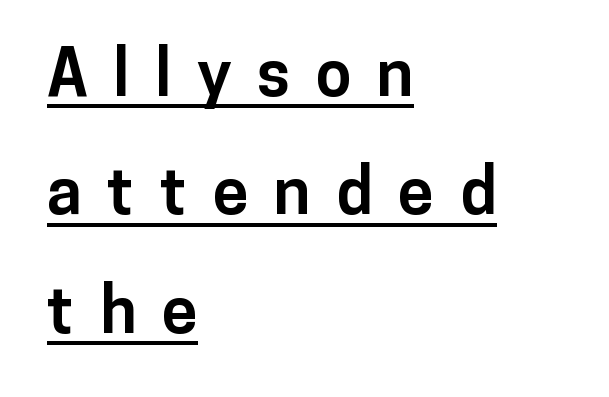
Typesetter's note: full bold, strokes at maximum text heaviness. The rendering uses natural spacing where letterforms have individual widths. Is the letter spacing exaggerated? Yes — the characters are pushed far apart. If you drew a ruler down the left edge, every line would touch it. Posture: vertical.
